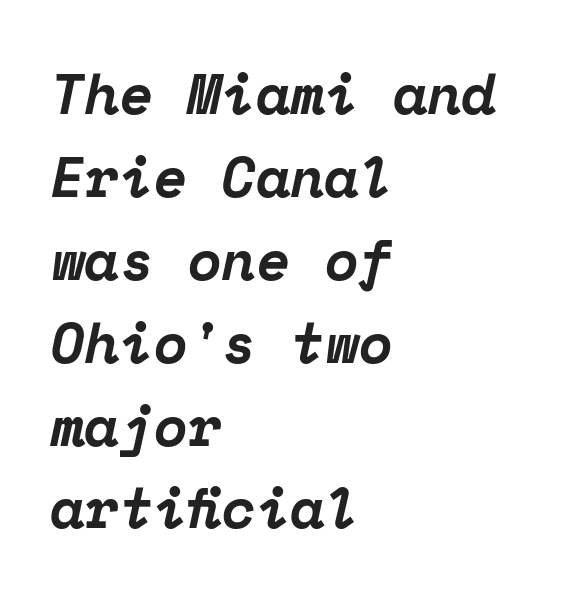
Each row of text sits above clean, open space. This block has exactly the height ordinary leading produces. The passage shown leans; its letterforms are oblique. The letters sit at their default tracking, neither squeezed nor spread. This rendering employs a face with finishing strokes, i.e., a serif.
